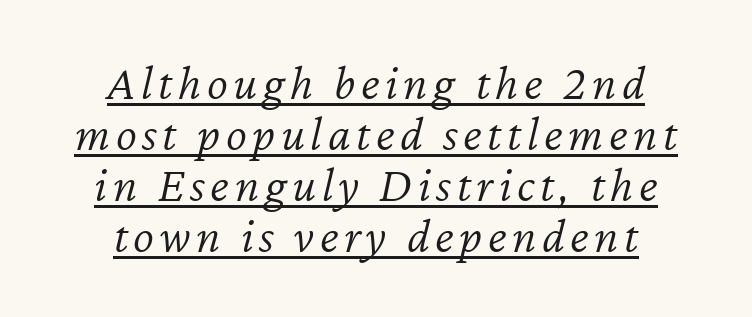
The image shows 50 px light type, italic (leaning right); set centered, tight line spacing (1.02x), underlined; low stroke contrast and a medium x-height.
